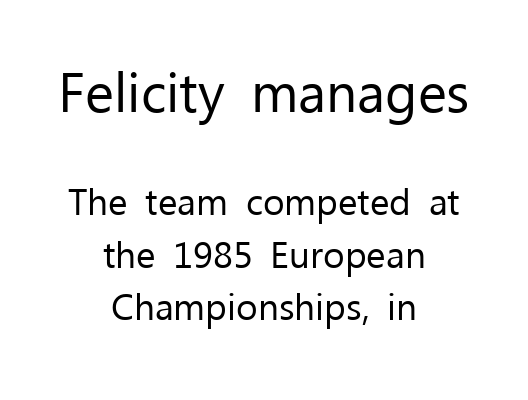
Look at the tracking — it's just the regular setting, nothing added. Underline: absent. Italic? Not at all — the glyphs are vertical. The weight would be labelled regular, book, light, or lighter still.
